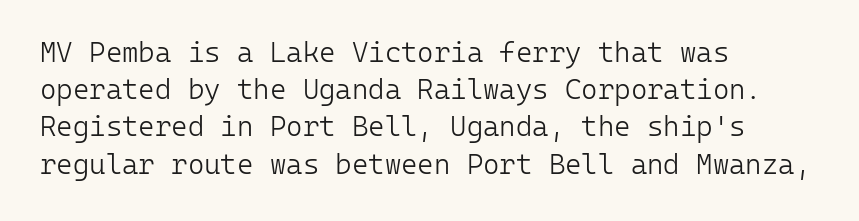
Q: Is the text bold? A: No.
Q: Is the text italic (slanted)? A: No, it is upright.
Q: Is the typeface a serif or a sans-serif typeface? A: Sans-serif.
Q: Is the text underlined? A: No.
Q: How is the paragraph aligned? A: Left-aligned.
Q: Is the spacing between letters normal or unusually wide? A: Normal.
Q: Is the spacing between lines tight, normal or loose? A: Normal.
Q: Width (condensed, normal, or wide)? A: Normal.
Q: Stroke contrast? A: Low.
Q: x-height? A: Medium.
Q: Monospaced? A: Yes.
